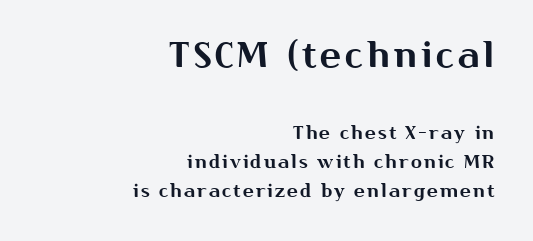
{"serif": "no", "italic": "no", "width": "normal", "stroke_contrast": "medium", "x_height": "medium", "monospaced": "no", "underline": "no", "align": "right", "line_spacing": "normal", "line_spacing_ratio": 1.62, "larger_block": "first", "size_ratio": 1.94, "glyph_px": 35}
